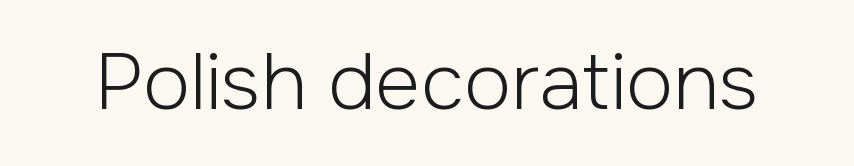
{"serif": "no", "italic": "no", "bold": "no", "weight": "light", "width": "normal", "stroke_contrast": "low", "x_height": "medium", "monospaced": "no", "underline": "no", "letter_spacing": "normal", "letter_spacing_em": 0.0, "glyph_px": 78}
